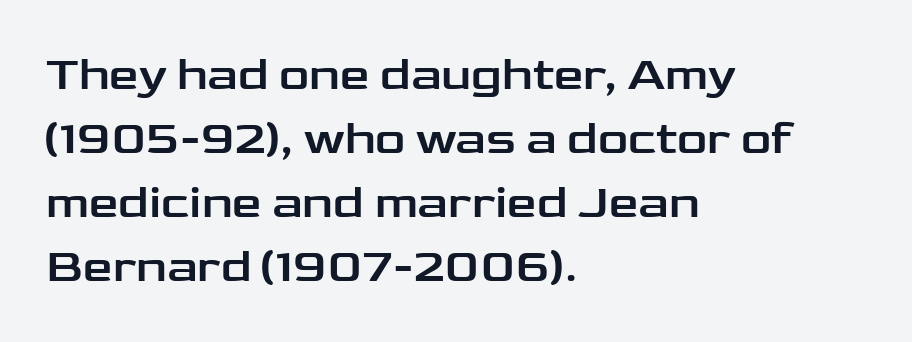
To sum up the face: it is a sans, with no serifs. One glance says typical: line gaps are just what's usual. The paragraph shown leans on its left margin. The line texture is even and compact thanks to regular tracking.
